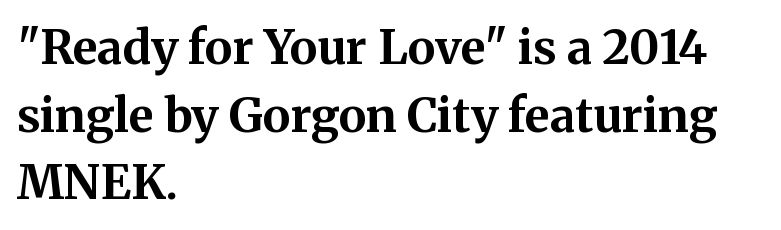
{"serif": "yes", "italic": "no", "bold": "yes", "weight": "bold", "width": "normal", "stroke_contrast": "medium", "x_height": "medium", "monospaced": "no", "underline": "no", "align": "left", "line_spacing": "normal", "line_spacing_ratio": 1.44, "letter_spacing": "normal", "letter_spacing_em": 0.0, "glyph_px": 47}
